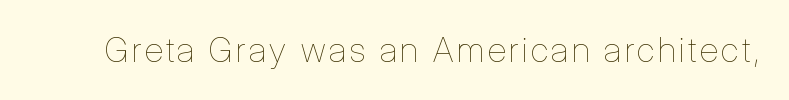
These lines are rendered in a variable-pitch font. The face looks like a standard text weight, possibly lighter. Italic? Not at all — the glyphs are vertical. This rendering features lettering with no underline.
